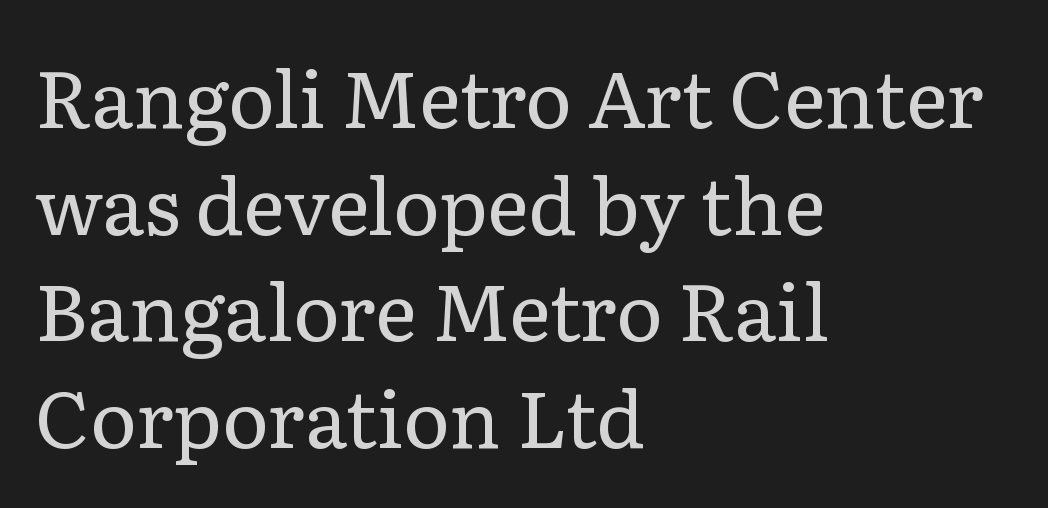
Q: Is the text bold? A: No.
Q: Is the text italic (slanted)? A: No, it is upright.
Q: Is the typeface a serif or a sans-serif typeface? A: Serif.
Q: Is the text underlined? A: No.
Q: How is the paragraph aligned? A: Left-aligned.
Q: Is the spacing between letters normal or unusually wide? A: Normal.
Q: Is the spacing between lines tight, normal or loose? A: Normal.
Q: Width (condensed, normal, or wide)? A: Normal.
Q: Stroke contrast? A: Low.
Q: x-height? A: Medium.
Q: Monospaced? A: No.
